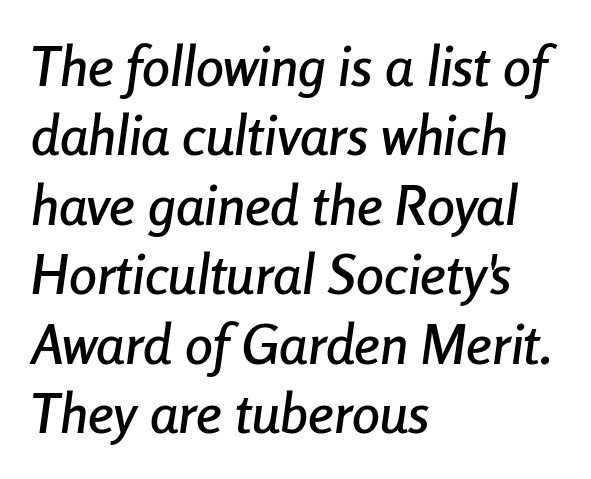
Style check: oblique. Proportional: the letters do not fall into vertical columns. In CSS terms this would be text-align: left. Only glyphs here, with clear space below each row. The passage shown has conventional tracking throughout.
